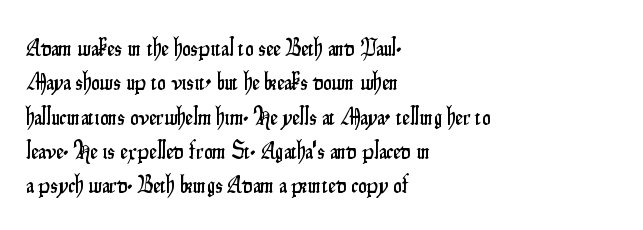
{"italic": "no", "underline": "no", "align": "left", "line_spacing": "normal", "line_spacing_ratio": 1.43, "letter_spacing": "normal", "letter_spacing_em": 0.0, "glyph_px": 24}
